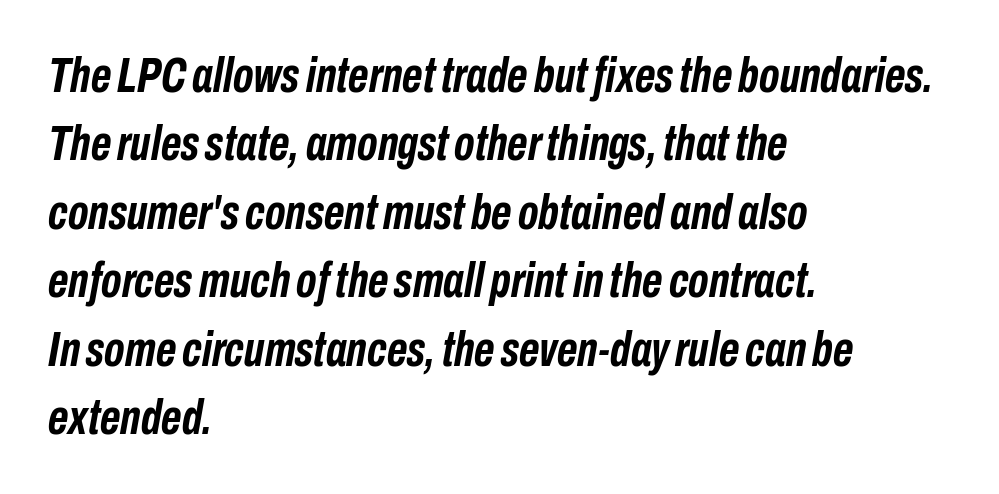
Q: Is the text bold? A: Yes.
Q: Is the text italic (slanted)? A: Yes, it leans right by about 10 degrees.
Q: Is the text underlined? A: No.
Q: How is the paragraph aligned? A: Left-aligned.
Q: Is the spacing between letters normal or unusually wide? A: Normal.
Q: Is the spacing between lines tight, normal or loose? A: Normal.
Q: Width (condensed, normal, or wide)? A: Condensed.
Q: Stroke contrast? A: Low.
Q: x-height? A: Medium.
Q: Monospaced? A: No.
